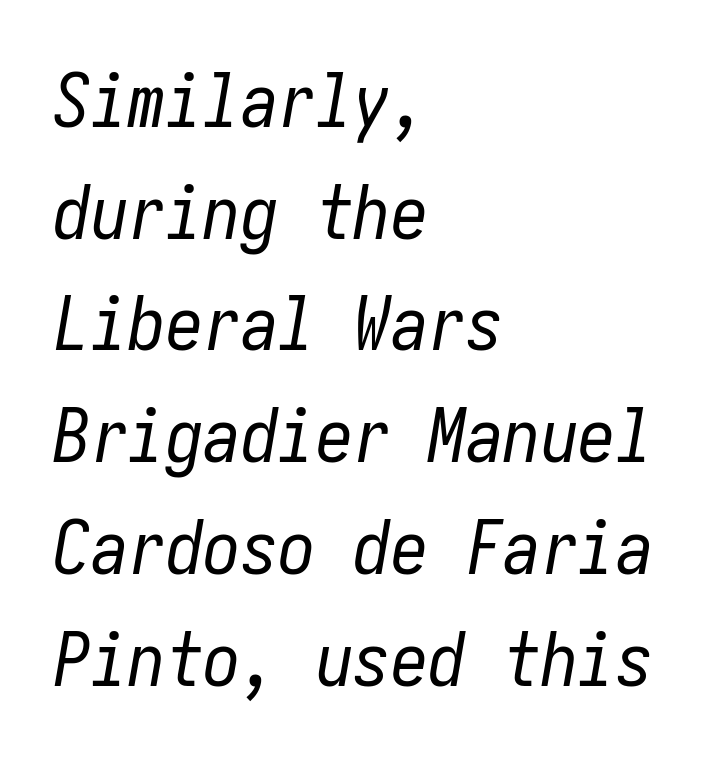
Q: Is the text bold? A: No.
Q: Is the text italic (slanted)? A: Yes, it leans right by about 10 degrees.
Q: Is the text underlined? A: No.
Q: How is the paragraph aligned? A: Left-aligned.
Q: Is the spacing between letters normal or unusually wide? A: Normal.
Q: Is the spacing between lines tight, normal or loose? A: Normal.
Q: Width (condensed, normal, or wide)? A: Condensed.
Q: Stroke contrast? A: Low.
Q: x-height? A: Medium.
